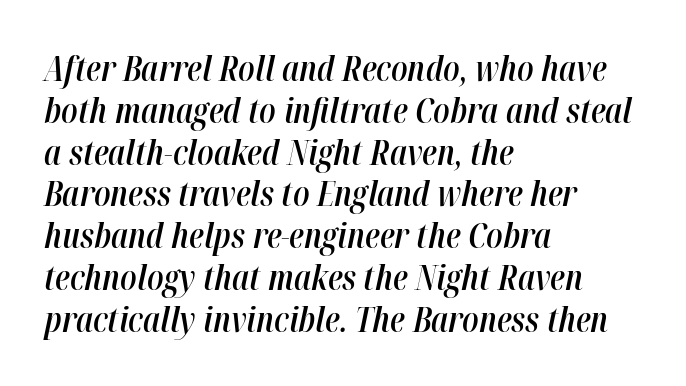
{"italic": "yes", "lean": "right", "slant_degrees": 12, "bold": "semi", "weight": "semibold", "width": "condensed", "stroke_contrast": "high", "x_height": "medium", "monospaced": "no", "underline": "no", "align": "left", "line_spacing_ratio": 1.23, "letter_spacing": "normal", "letter_spacing_em": 0.0, "glyph_px": 34}
